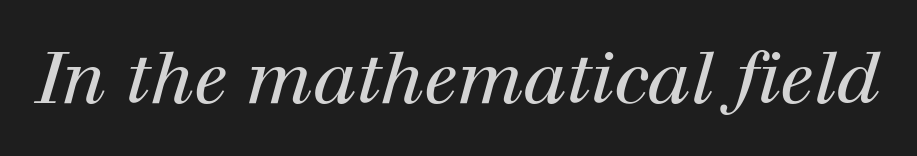
Serif or sans? Serif — the stroke terminals have little feet. Each word holds together tightly as a unit, with standard inter-letter gaps. The strokes carry an ordinary text weight at most. If you drew a line through each stem, it would be angled. The words here are not underlined.
